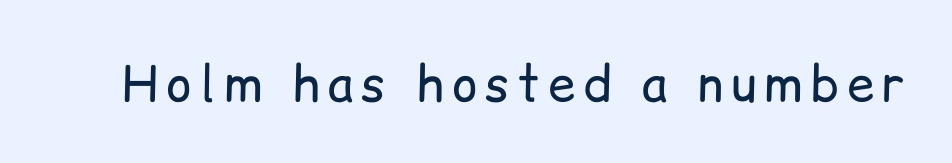
{"serif": "no", "italic": "no", "bold": "no", "weight": "regular", "width": "normal", "stroke_contrast": "low", "x_height": "medium", "monospaced": "no", "underline": "no", "glyph_px": 49}
